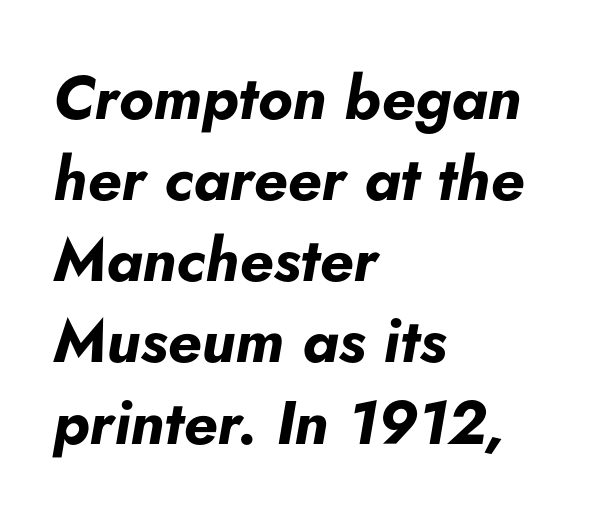
The image shows 61 px bold type, italic (leaning right); set left-aligned, normal line spacing (1.33x), normal letter spacing, not underlined; low stroke contrast and a small x-height.
